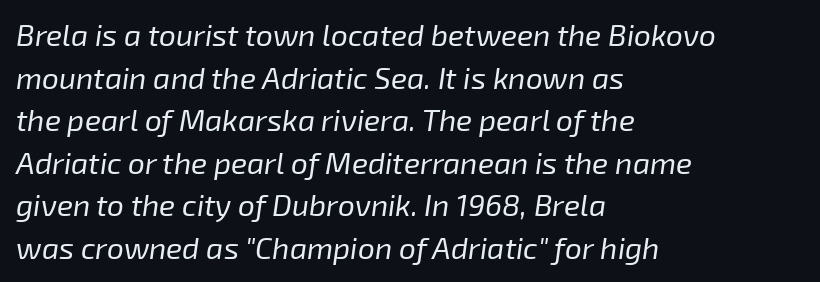
The image shows 30 px regular-weight type, italic (leaning right); set left-aligned, normal line spacing (1.42x), normal letter spacing, not underlined; low stroke contrast and a medium x-height.
